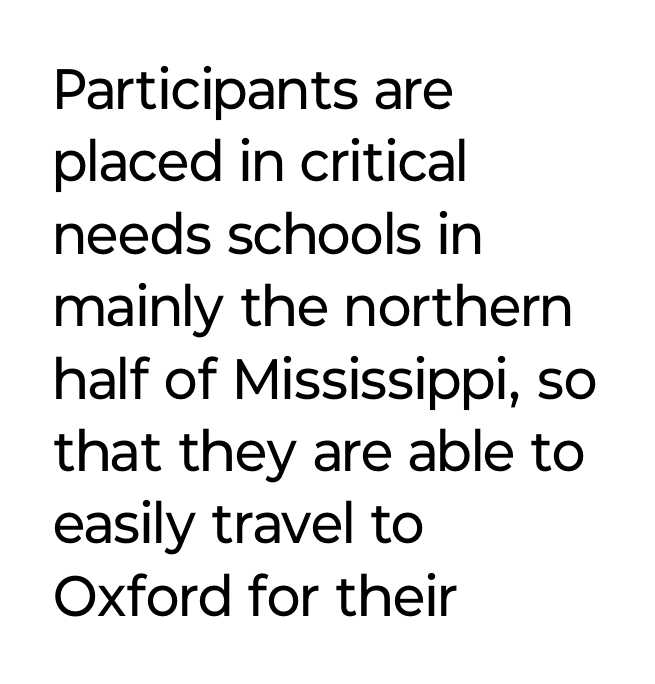
The image shows 57 px regular-weight sans-serif type, upright; set left-aligned, normal line spacing (1.27x), normal letter spacing, not underlined; low stroke contrast and a medium x-height.
